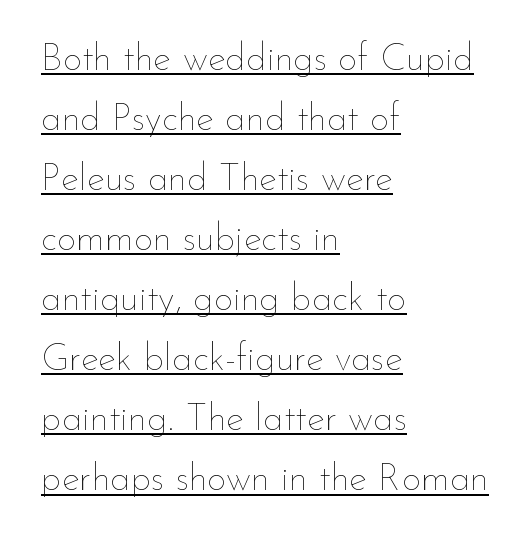
{"italic": "no", "bold": "no", "weight": "thin", "width": "normal", "stroke_contrast": "low", "x_height": "small", "monospaced": "no", "underline": "yes", "align": "left", "line_spacing": "normal", "line_spacing_ratio": 1.58, "letter_spacing": "normal", "letter_spacing_em": 0.0, "glyph_px": 38}
